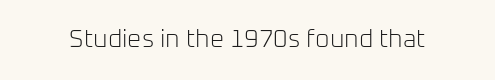
The image shows 25 px text type, upright; set normal letter spacing, not underlined.
